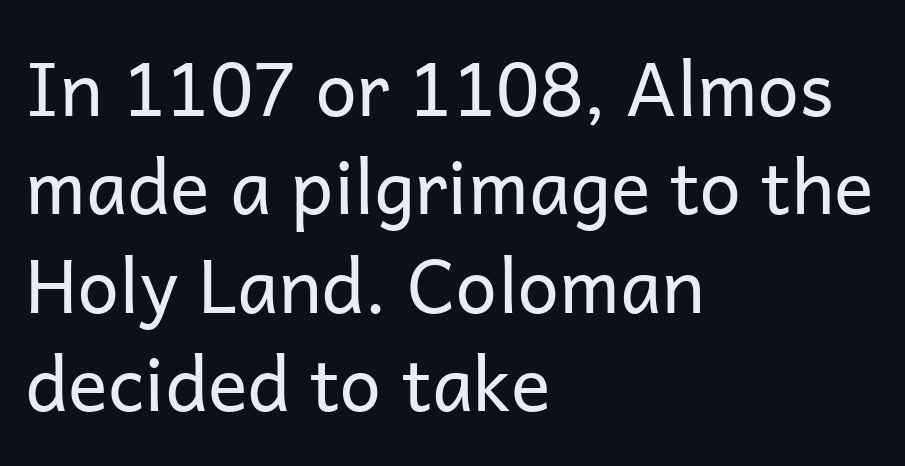
Check the space under the baseline: it is left empty. Horizontal alignment here is leftward, the default for most running prose. Tracking here is standard; glyphs follow each other at the usual distance. Is this a fixed-width face? No — the glyphs have proportional, varying widths. On a weight scale, this lands at 450 or below.
